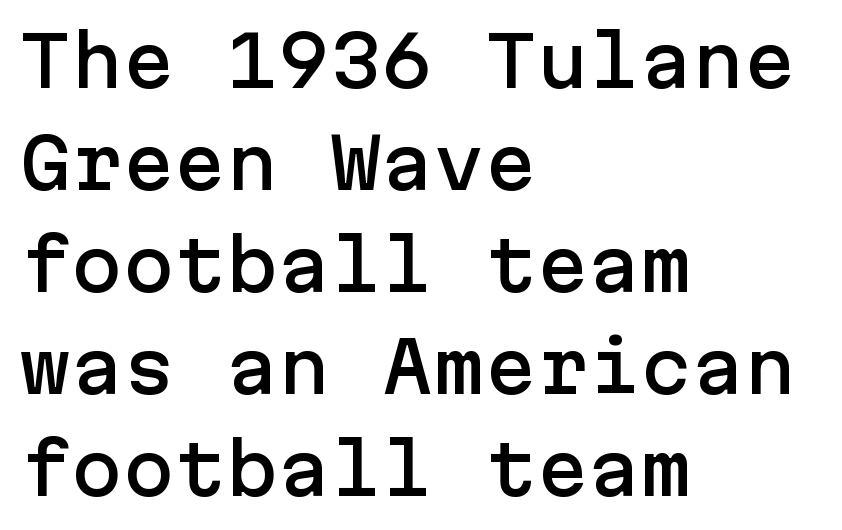
{"serif": "no", "italic": "no", "width": "normal", "stroke_contrast": "low", "x_height": "medium", "underline": "no", "align": "left", "line_spacing": "normal", "line_spacing_ratio": 1.48, "letter_spacing": "normal", "letter_spacing_em": 0.0, "glyph_px": 69}
